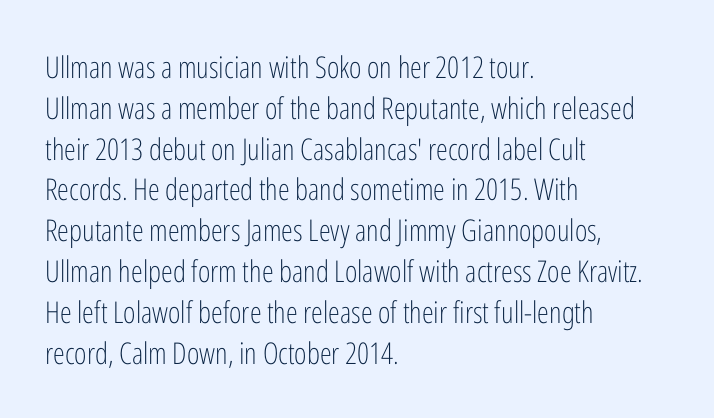
Q: Is the text bold? A: No.
Q: Is the text italic (slanted)? A: No, it is upright.
Q: Is the typeface a serif or a sans-serif typeface? A: Sans-serif.
Q: Is the text underlined? A: No.
Q: How is the paragraph aligned? A: Left-aligned.
Q: Is the spacing between letters normal or unusually wide? A: Normal.
Q: Is the spacing between lines tight, normal or loose? A: Normal.
Q: Width (condensed, normal, or wide)? A: Condensed.
Q: Stroke contrast? A: Low.
Q: x-height? A: Medium.
Q: Monospaced? A: No.
